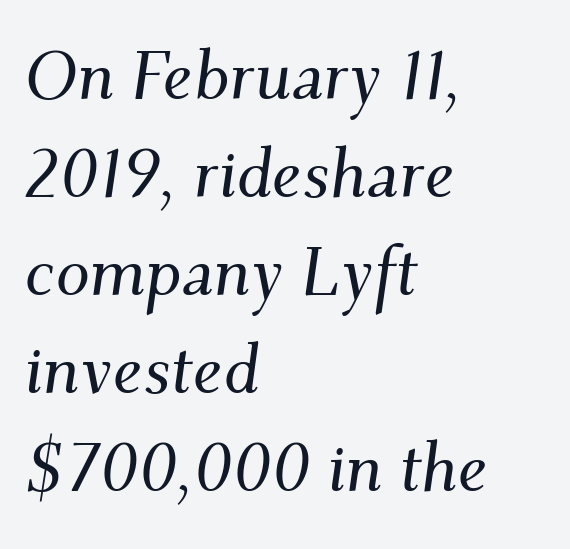
The image shows 68 px serif type, italic (leaning right); set left-aligned, normal line spacing (1.44x), normal letter spacing, not underlined; medium stroke contrast and a small x-height.
